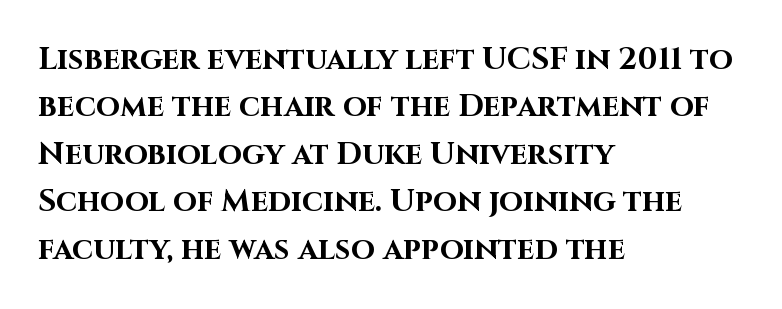
The image shows 31 px bold sans-serif type, upright; set left-aligned, normal line spacing (1.53x), normal letter spacing, not underlined; high stroke contrast and a large x-height.
